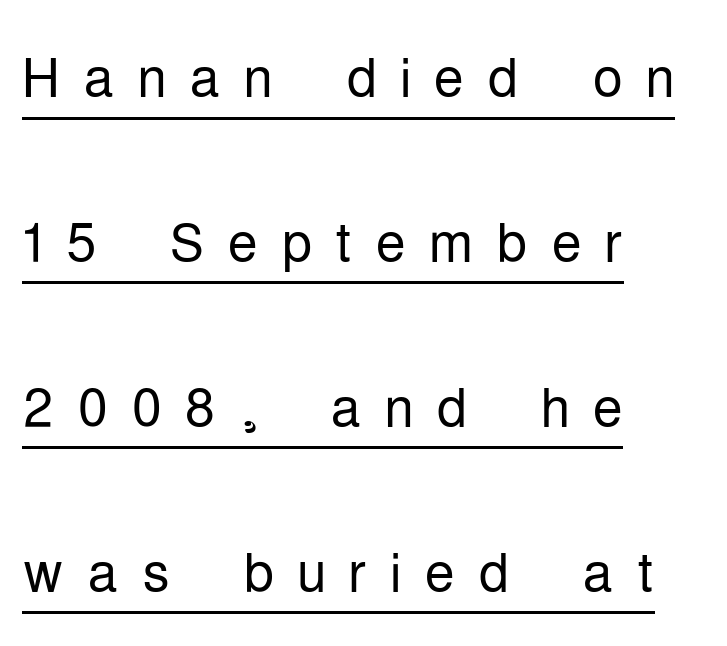
Q: Is the text bold? A: No.
Q: Is the text italic (slanted)? A: No, it is upright.
Q: Is the typeface a serif or a sans-serif typeface? A: Sans-serif.
Q: Is the text underlined? A: Yes.
Q: How is the paragraph aligned? A: Left-aligned.
Q: Is the spacing between letters normal or unusually wide? A: Unusually wide.
Q: Is the spacing between lines tight, normal or loose? A: Loose.
Q: Width (condensed, normal, or wide)? A: Condensed.
Q: Stroke contrast? A: Low.
Q: x-height? A: Medium.
Q: Monospaced? A: No.
